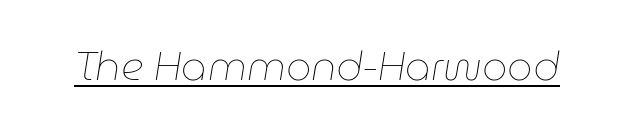
Here the designer chose a conventional face with non-uniform glyph widths. Compared with a typical body face, this is equally light or lighter still. Inter-character spacing is left at the font's built-in metrics. A baseline rule has been typeset under these characters.
